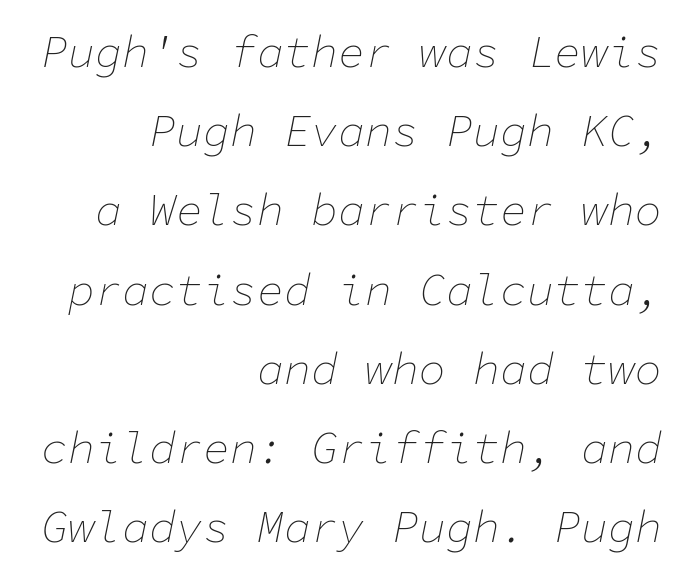
The letterforms sit at book weight or below. Here the glyphs are tracked normally, forming tight word shapes. The rag falls on the left side of this text block. Posture: slanted. A clean baseline with only descenders dipping below it.
